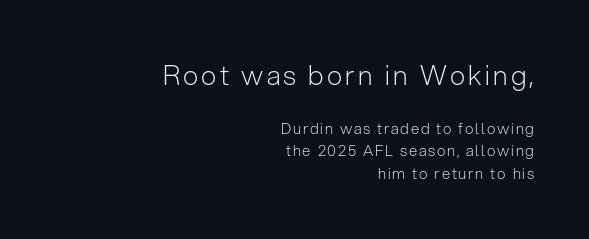
The image shows 27 px text type, upright; set right-aligned, normal line spacing (1.49x), not underlined; the first (top) block is 1.8x larger.
